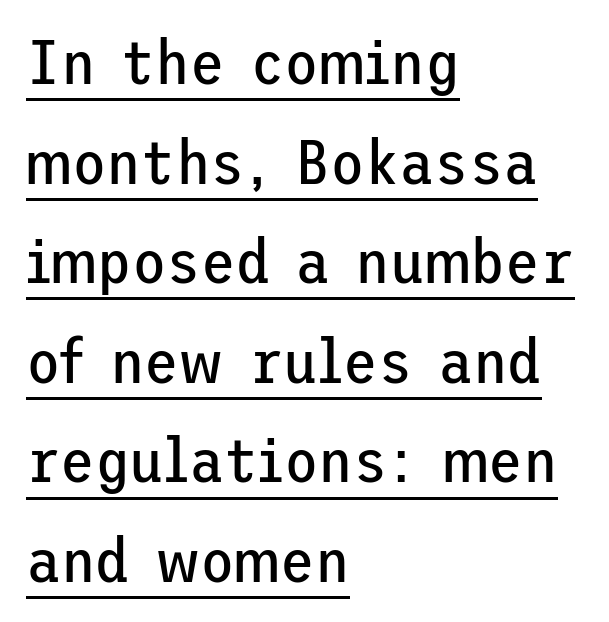
If you drew a line through each stem, it would be perfectly vertical. The letters sit at their default tracking, neither squeezed nor spread. Summary of weight: not heavy and not bold. A normal amount of white space separates one row of letters from the next.
